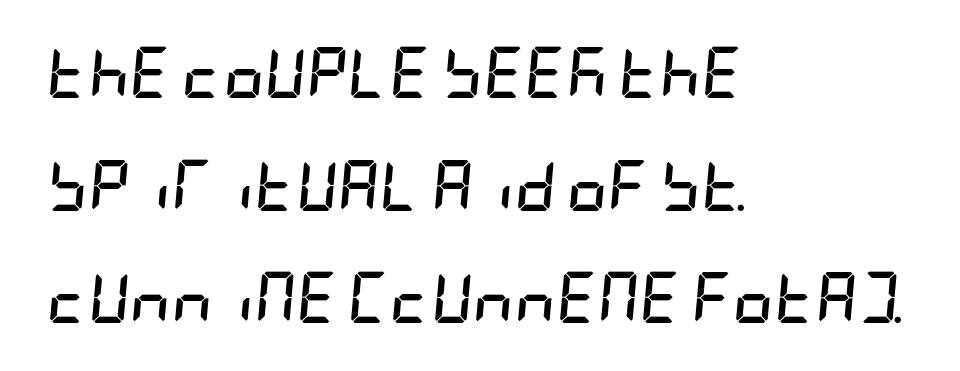
{"italic": "yes", "lean": "right", "slant_degrees": 5, "bold": "yes", "weight": "semibold", "width": "condensed", "stroke_contrast": "low", "x_height": "large", "underline": "no", "align": "left", "line_spacing": "loose", "line_spacing_ratio": 2.21, "letter_spacing": "normal", "letter_spacing_em": 0.0, "glyph_px": 51}
